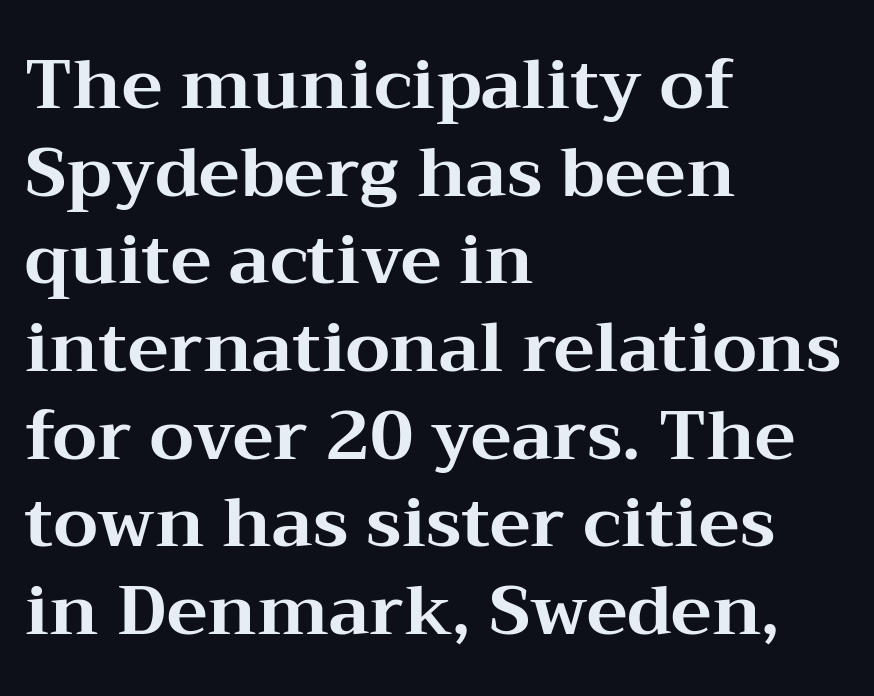
The passage shown is typed in a proportional face where columns would drift. The baseline area is clear. Posture: upright roman. One-word summary of the alignment: left. This is heavy type, rendered in bold.
